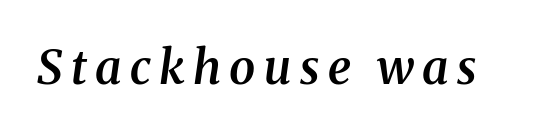
Slightly chunky letters — semibold, I'd say, not full bold. Regarding serifs, this sample has them. Proportional: the letters do not fall into vertical columns. A typesetter would mark this as italic. Rule under the text: the space is simply empty.
